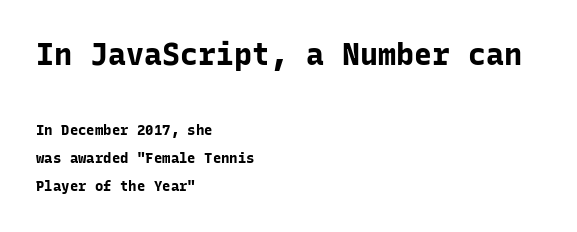
Q: Is the text bold? A: Yes.
Q: Is the text italic (slanted)? A: No, it is upright.
Q: Is the typeface a serif or a sans-serif typeface? A: Sans-serif.
Q: Is the text underlined? A: No.
Q: How is the paragraph aligned? A: Left-aligned.
Q: Is the spacing between letters normal or unusually wide? A: Normal.
Q: Is the spacing between lines tight, normal or loose? A: Loose.
Q: Which block of text is set in a larger size, the first (top) or the second (bottom)? A: The first (top) one.
Q: Width (condensed, normal, or wide)? A: Normal.
Q: Stroke contrast? A: Low.
Q: x-height? A: Medium.
Q: Monospaced? A: Yes.
